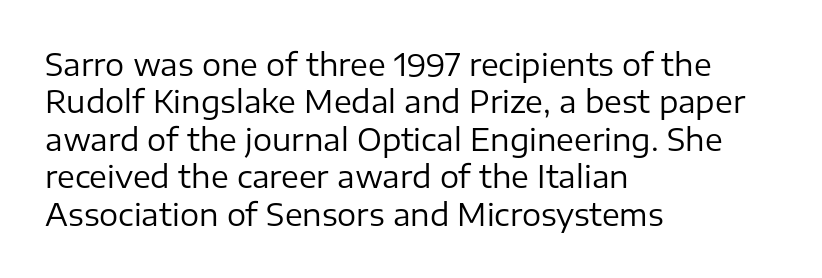
The block of text has a typical density, with ordinary space between rows. A clean baseline with only descenders dipping below it. Think of a printed novel: that variable character pitch is what you see here. Notice how the passage keeps a crisp vertical edge on the left only. Weight class: somewhere from thin through regular.
